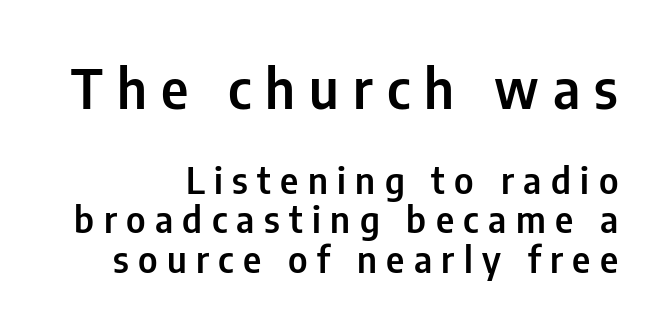
Unlike italic type, these characters show no tilt at all. The rendering anchors every line to the right-hand side. Is the lower block the larger one? No — the upper block carries the bigger type. Anything drawn beneath the words? Only blank space.
